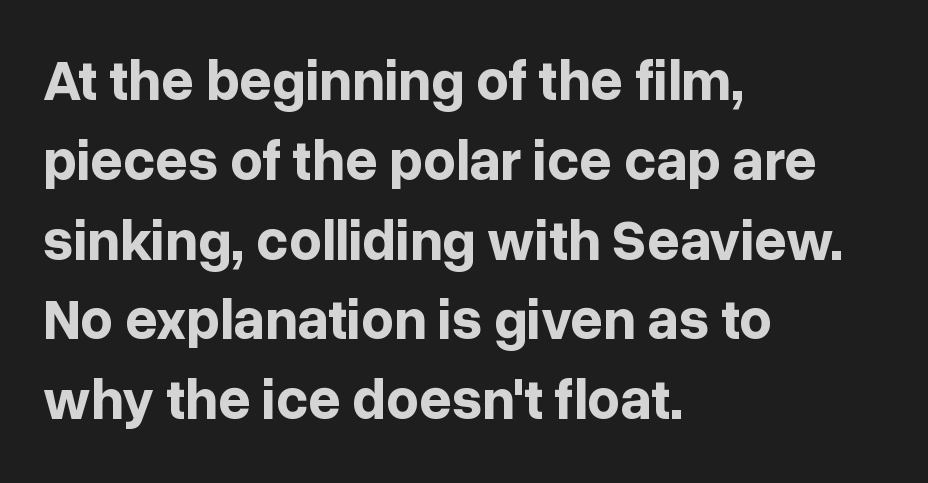
{"serif": "no", "italic": "no", "bold": "yes", "weight": "bold", "width": "normal", "stroke_contrast": "low", "x_height": "medium", "monospaced": "no", "underline": "no", "align": "left", "line_spacing": "normal", "line_spacing_ratio": 1.4, "letter_spacing": "normal", "letter_spacing_em": 0.0, "glyph_px": 57}
